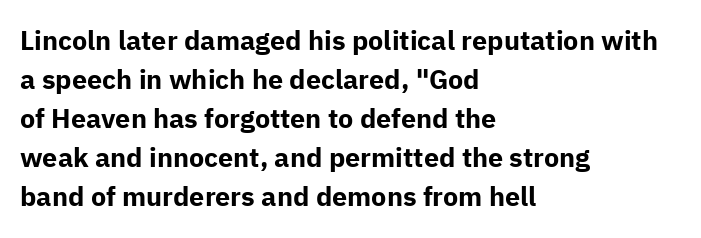
{"italic": "no", "bold": "yes", "underline": "no", "align": "left", "line_spacing": "normal", "line_spacing_ratio": 1.44, "letter_spacing": "normal", "letter_spacing_em": 0.0, "glyph_px": 27}
